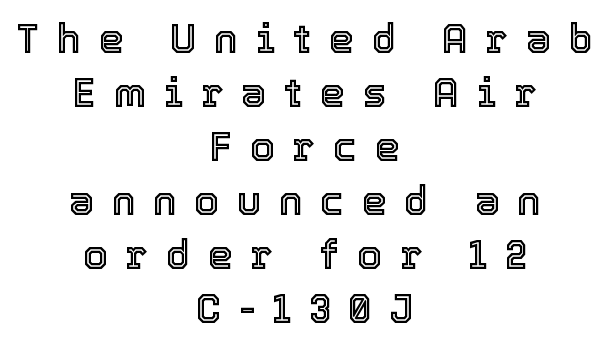
{"italic": "no", "width": "normal", "x_height": "medium", "monospaced": "no", "underline": "no", "align": "center", "line_spacing": "normal", "line_spacing_ratio": 1.35, "letter_spacing": "wide", "letter_spacing_em": 0.44, "glyph_px": 40}
